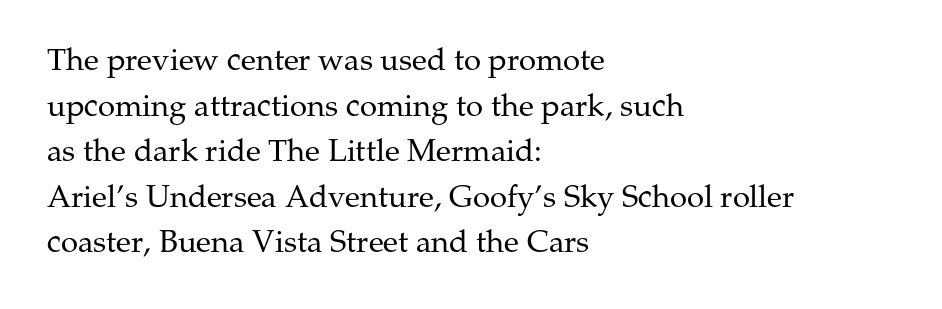
{"serif": "yes", "italic": "no", "bold": "no", "weight": "regular", "width": "normal", "stroke_contrast": "medium", "x_height": "medium", "monospaced": "no", "underline": "no", "align": "left", "line_spacing": "normal", "line_spacing_ratio": 1.47, "letter_spacing": "normal", "letter_spacing_em": 0.0, "glyph_px": 31}
